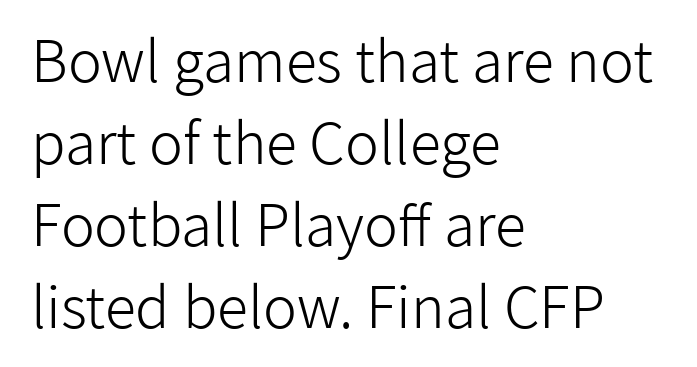
{"serif": "no", "italic": "no", "bold": "no", "weight": "light", "width": "normal", "stroke_contrast": "low", "x_height": "medium", "monospaced": "no", "underline": "no", "align": "left", "line_spacing": "normal", "line_spacing_ratio": 1.44, "letter_spacing": "normal", "letter_spacing_em": 0.0, "glyph_px": 57}
